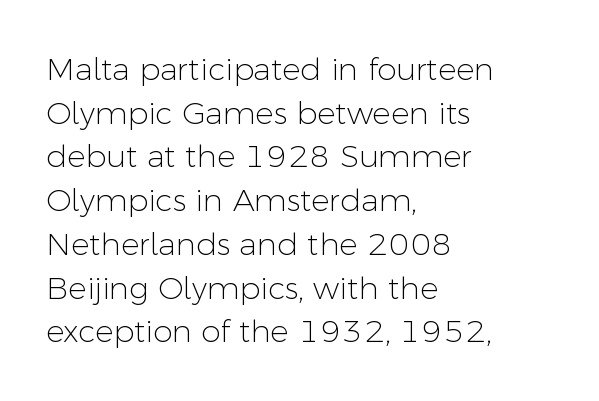
The image shows 31 px light sans-serif type, upright; set left-aligned, normal line spacing (1.41x), normal letter spacing, not underlined; low stroke contrast and a medium x-height.
